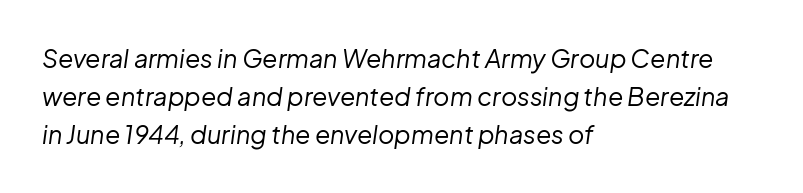
{"italic": "yes", "lean": "right", "slant_degrees": 8, "bold": "no", "underline": "no", "align": "left", "line_spacing": "normal", "line_spacing_ratio": 1.53, "letter_spacing": "normal", "letter_spacing_em": 0.0, "glyph_px": 25}
